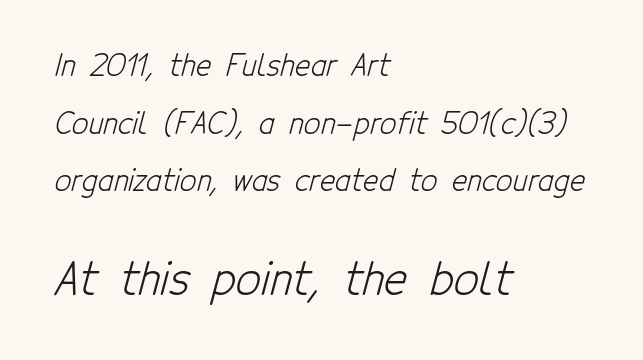
The image shows 44 px light, condensed sans-serif type; set left-aligned, loose line spacing (1.99x), normal letter spacing, not underlined; the second (bottom) block is 1.52x larger; low stroke contrast and a medium x-height.
